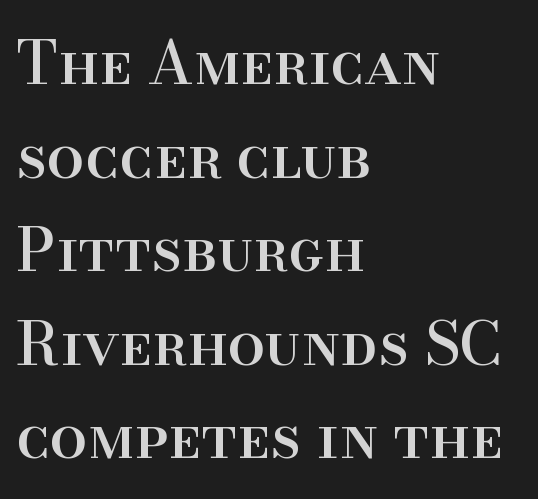
Is this a fixed-width face? No — the glyphs have proportional, varying widths. Letterform terminals end in serifs throughout the passage. One glance says typical: line gaps are just what's usual. Each word holds together tightly as a unit, with standard inter-letter gaps.
